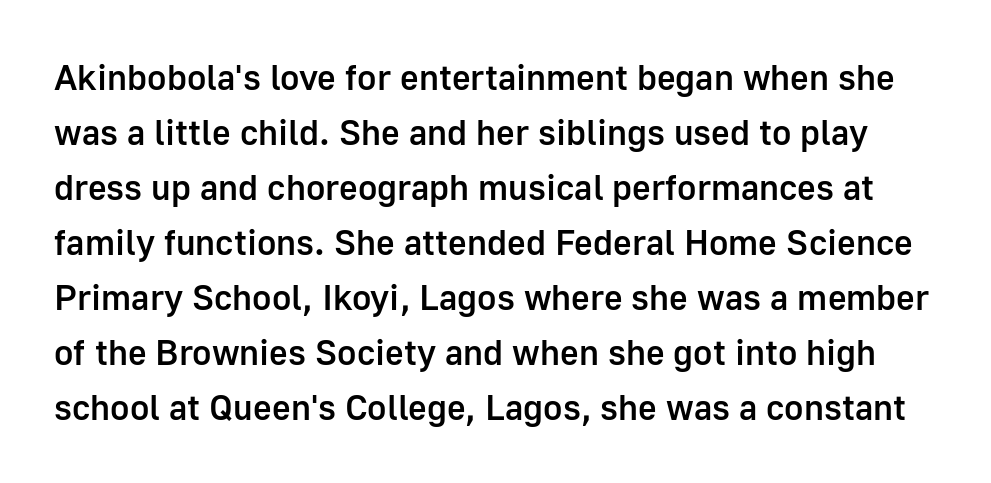
{"serif": "no", "italic": "no", "bold": "semi", "weight": "semibold", "width": "normal", "stroke_contrast": "low", "x_height": "medium", "monospaced": "no", "underline": "no", "line_spacing": "normal", "line_spacing_ratio": 1.53, "letter_spacing": "normal", "letter_spacing_em": 0.0, "glyph_px": 36}
